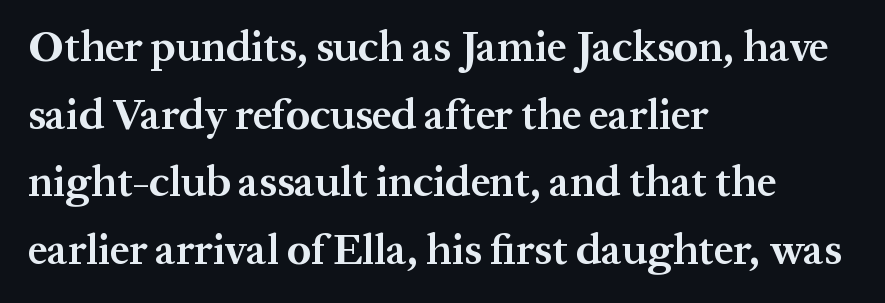
The image shows 43 px bold serif type, upright; set left-aligned, normal line spacing (1.57x), normal letter spacing, not underlined; medium stroke contrast and a medium x-height.
